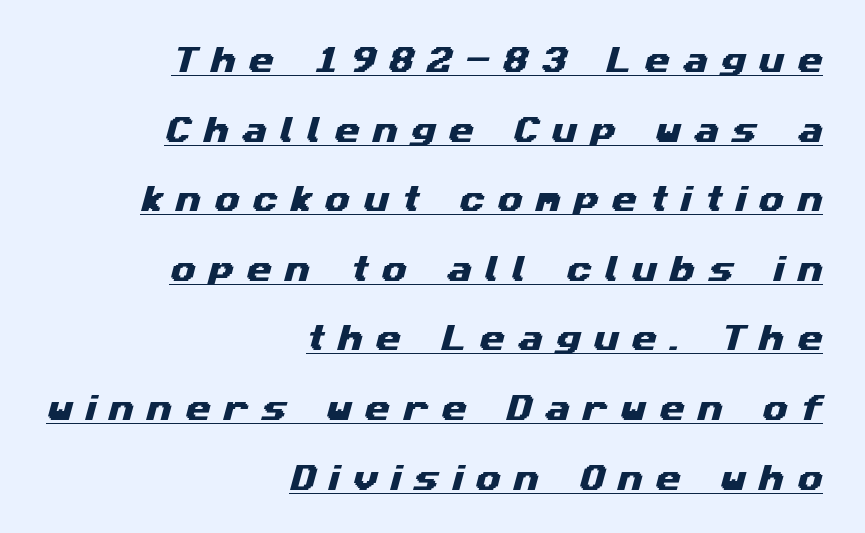
Q: Is the typeface a serif or a sans-serif typeface? A: Sans-serif.
Q: Is the text underlined? A: Yes.
Q: How is the paragraph aligned? A: Right-aligned.
Q: Is the spacing between letters normal or unusually wide? A: Unusually wide.
Q: Is the spacing between lines tight, normal or loose? A: Loose.
Q: Width (condensed, normal, or wide)? A: Wide.
Q: Stroke contrast? A: Medium.
Q: x-height? A: Medium.
Q: Monospaced? A: No.
